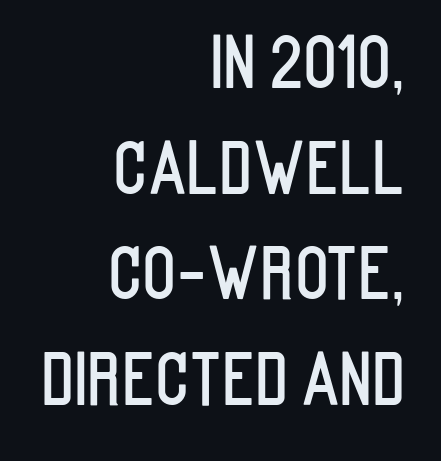
The leading is moderate, giving the passage an even texture. Letterform terminals end flat and unadorned throughout the passage. These lines stack with their right ends in a neat column. Descender tails drop into unmarked territory. The passage shown is typed in a proportional face where columns would drift.
